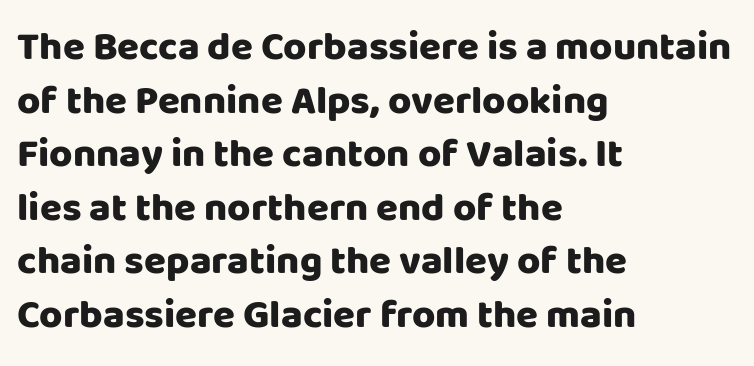
This sample is left-justified, so line endings fall wherever the words run out. Note: no serifs on the glyphs. Just letters on the line, the space beneath them empty. The face used here is proportionally spaced, like ordinary book or web type.
